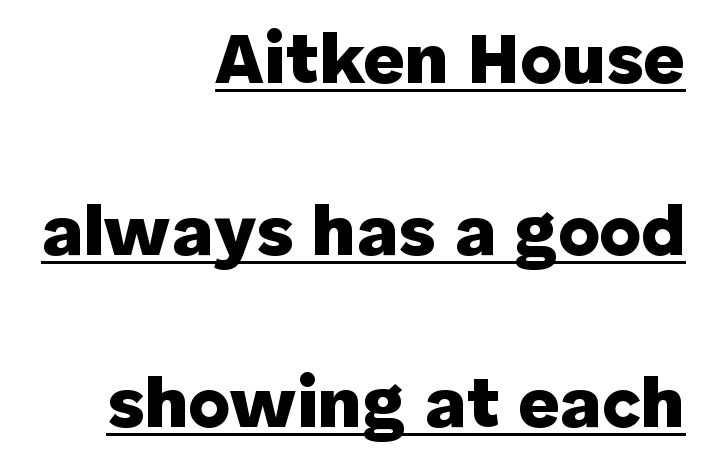
{"serif": "no", "italic": "no", "bold": "yes", "weight": "heavy", "width": "normal", "stroke_contrast": "low", "x_height": "medium", "monospaced": "no", "underline": "yes", "align": "right", "line_spacing": "loose", "line_spacing_ratio": 2.39, "letter_spacing": "normal", "letter_spacing_em": 0.0, "glyph_px": 72}
